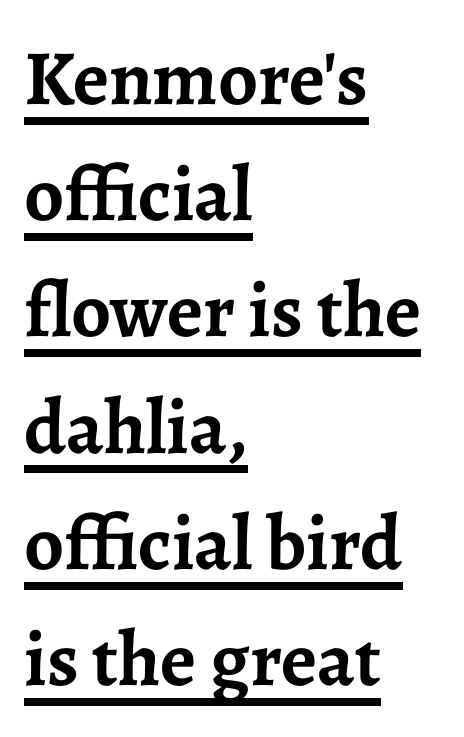
The image shows 78 px semibold serif type, upright; set left-aligned, normal line spacing (1.49x), normal letter spacing, underlined; low stroke contrast and a medium x-height.
